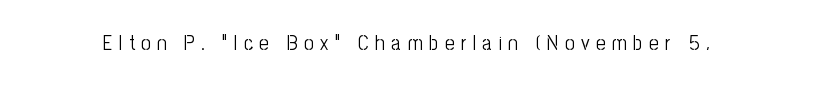
This is roman type, the default non-slanted kind. Between one letter and the next there's a generous, obvious gap. These glyphs show unthickened strokes, regular width or finer. The space beneath each line is pristine and unruled.
